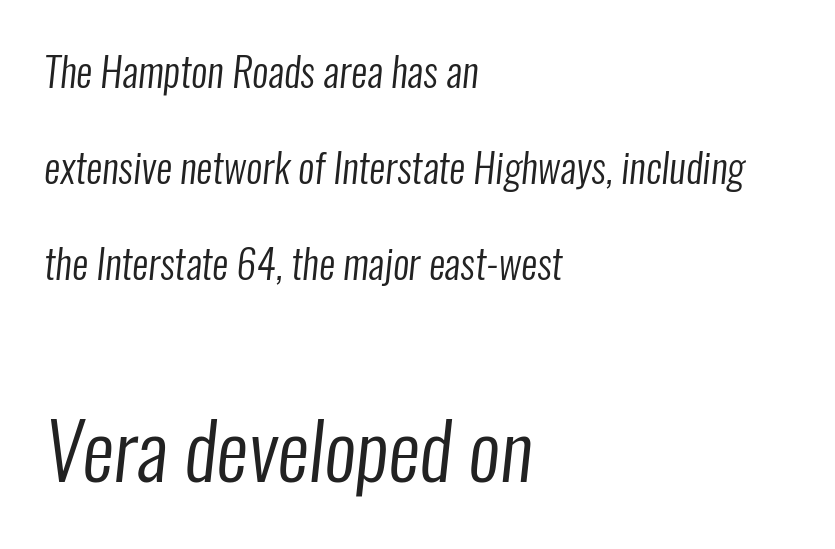
The image shows 79 px regular-weight, condensed sans-serif type; set left-aligned, loose line spacing (2.4x), normal letter spacing, not underlined; the second (bottom) block is 1.98x larger; low stroke contrast and a medium x-height.
